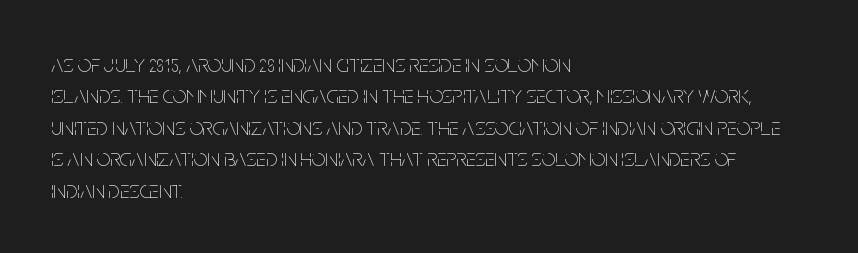
The image shows 24 px text type, upright; set left-aligned, normal line spacing (1.31x), normal letter spacing, not underlined.
